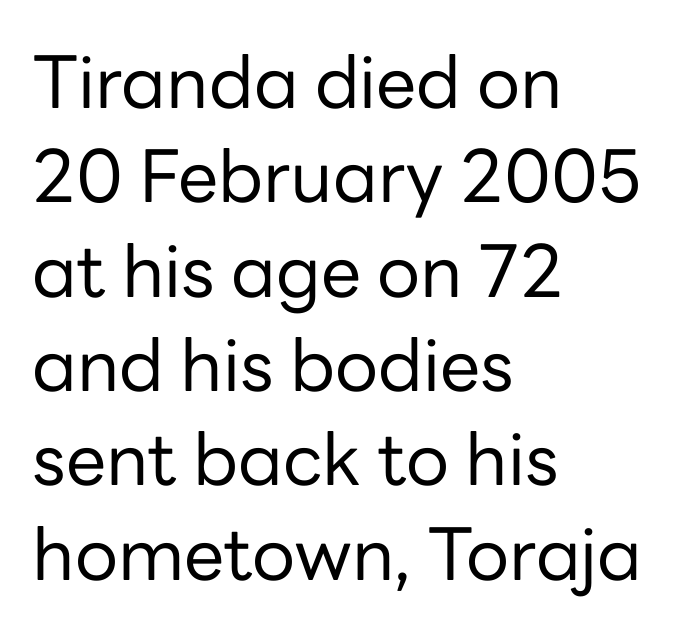
Decoration check: the copy has no underline. The face looks like a standard text weight, possibly lighter. Characters follow at the spacing the type designer built in. Line spacing here is normal. Type style note: lacks serifs.
